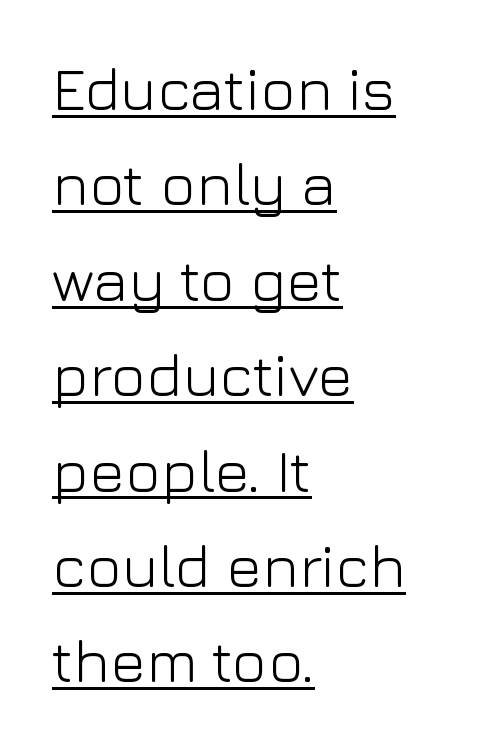
The lines are quadded left. The rendering uses natural spacing where letterforms have individual widths. Honestly, the underline is the first thing you notice here. Quick note: interline space is typical. These lines were composed using upright roman letters. The weight would be labelled regular, book, light, or lighter still.
